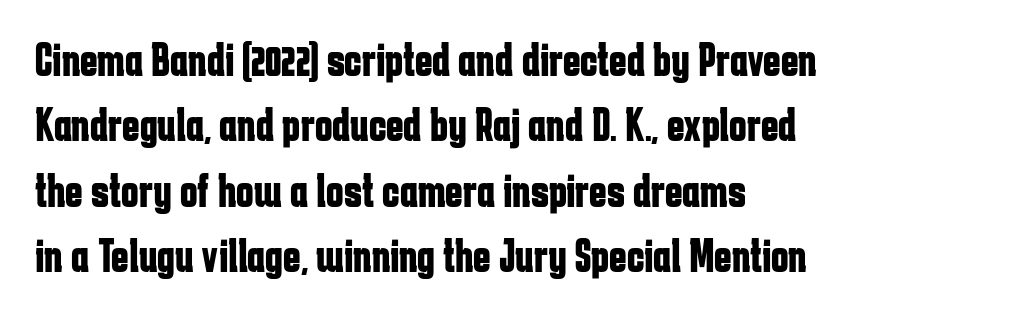
{"serif": "no", "italic": "no", "bold": "yes", "weight": "bold", "width": "condensed", "stroke_contrast": "low", "x_height": "medium", "monospaced": "no", "underline": "no", "align": "left", "line_spacing": "normal", "line_spacing_ratio": 1.39, "letter_spacing": "normal", "letter_spacing_em": 0.0, "glyph_px": 47}
